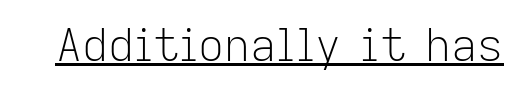
{"serif": "no", "italic": "no", "bold": "no", "weight": "light", "width": "normal", "stroke_contrast": "low", "x_height": "medium", "monospaced": "no", "underline": "yes", "letter_spacing": "normal", "letter_spacing_em": 0.0, "glyph_px": 45}
